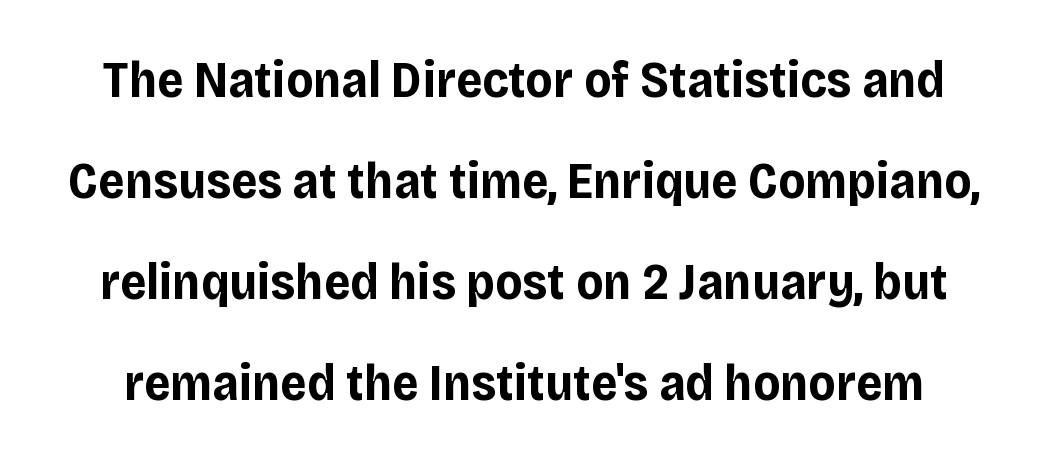
{"serif": "no", "italic": "no", "bold": "yes", "weight": "bold", "width": "normal", "stroke_contrast": "low", "x_height": "large", "monospaced": "no", "underline": "no", "line_spacing": "loose", "line_spacing_ratio": 1.98, "letter_spacing": "normal", "letter_spacing_em": 0.0, "glyph_px": 51}
